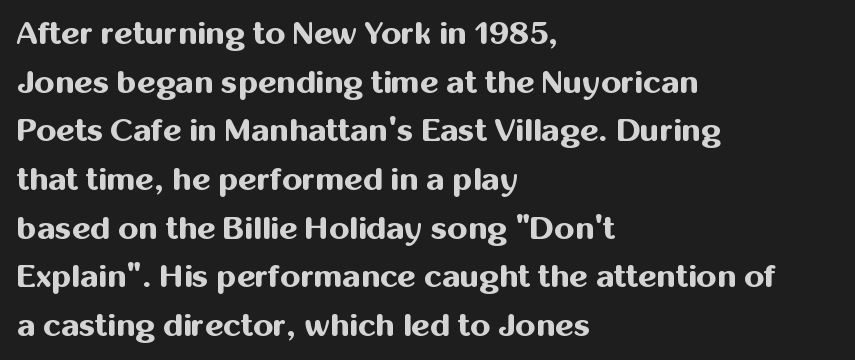
{"serif": "no", "italic": "no", "bold": "yes", "weight": "bold", "width": "normal", "stroke_contrast": "medium", "x_height": "medium", "monospaced": "no", "underline": "no", "align": "left", "line_spacing": "normal", "line_spacing_ratio": 1.52, "letter_spacing": "normal", "letter_spacing_em": 0.0, "glyph_px": 32}
